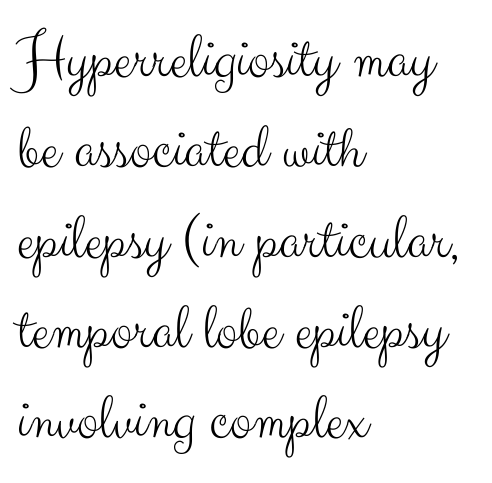
{"serif": "no", "bold": "no", "weight": "light", "width": "normal", "stroke_contrast": "medium", "x_height": "small", "monospaced": "no", "underline": "no", "align": "left", "line_spacing": "normal", "line_spacing_ratio": 1.39, "letter_spacing": "normal", "letter_spacing_em": 0.0, "glyph_px": 65}
